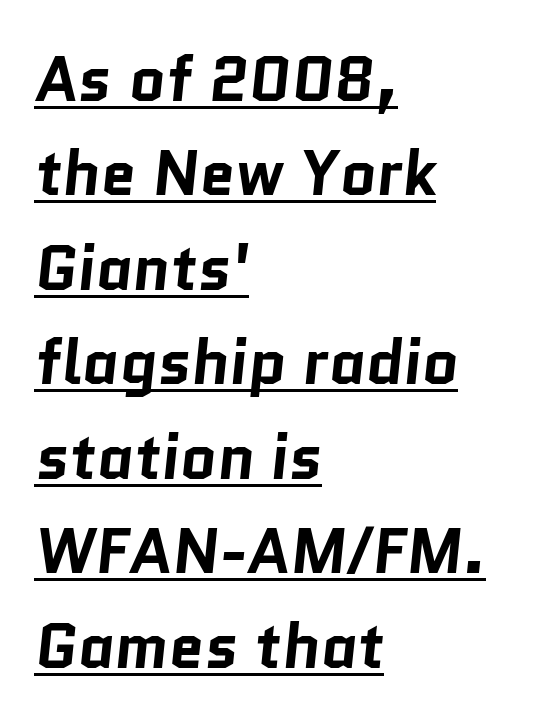
The image shows 63 px bold sans-serif type; set left-aligned, normal line spacing (1.5x), normal letter spacing, underlined; low stroke contrast and a medium x-height.
